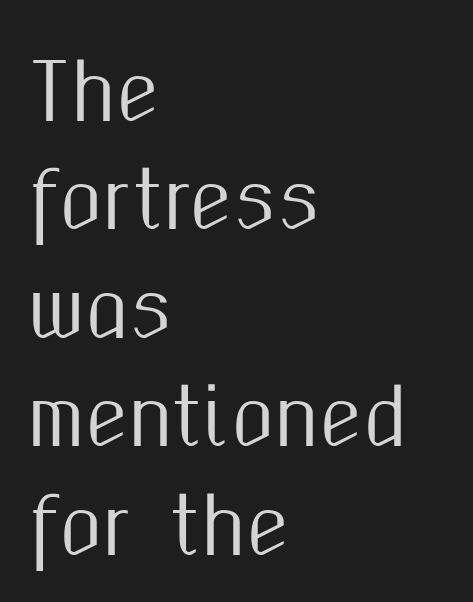
This block has exactly the height ordinary leading produces. Underlining? Definitely not there. The specimen reads as upright at a glance. The lines in this sample share a left origin and differ only in where they stop.
